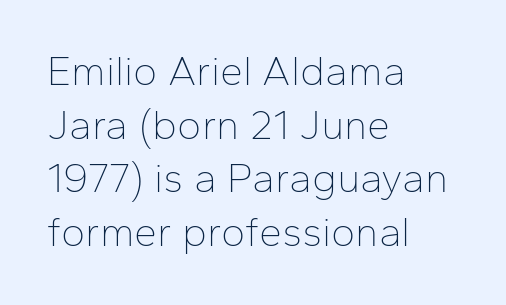
Q: Is the text bold? A: No.
Q: Is the text italic (slanted)? A: No, it is upright.
Q: Is the typeface a serif or a sans-serif typeface? A: Sans-serif.
Q: Is the text underlined? A: No.
Q: How is the paragraph aligned? A: Left-aligned.
Q: Is the spacing between letters normal or unusually wide? A: Normal.
Q: Is the spacing between lines tight, normal or loose? A: Normal.
Q: Width (condensed, normal, or wide)? A: Normal.
Q: Stroke contrast? A: Low.
Q: x-height? A: Medium.
Q: Monospaced? A: No.
